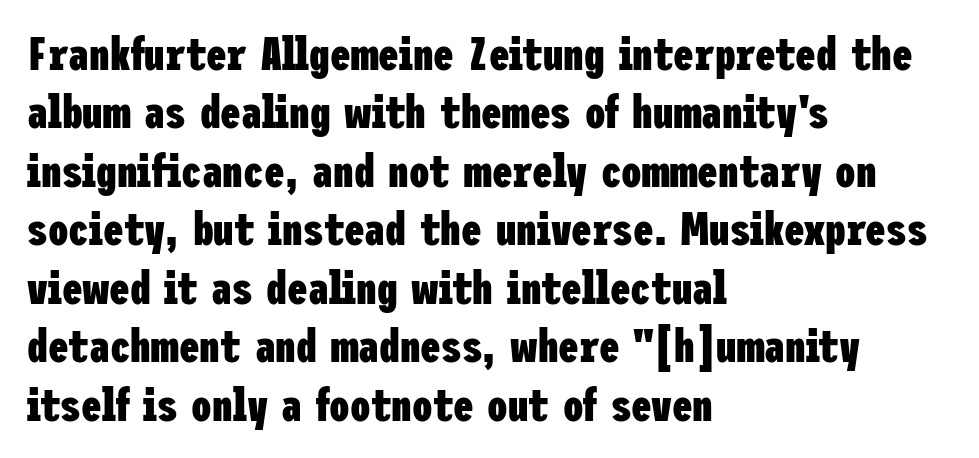
Posture: upright roman. Glance below the letters and you will spot only blank space. This sample uses plain, unmodified letter spacing. Note: no serifs on the glyphs. This sample is left-justified, so line endings fall wherever the words run out.
